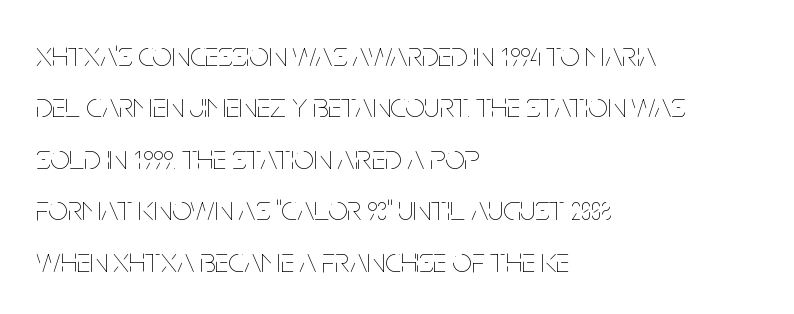
Q: Is the text bold? A: No.
Q: Is the text italic (slanted)? A: No, it is upright.
Q: Is the text underlined? A: No.
Q: How is the paragraph aligned? A: Left-aligned.
Q: Is the spacing between letters normal or unusually wide? A: Normal.
Q: Is the spacing between lines tight, normal or loose? A: Normal.
Q: Width (condensed, normal, or wide)? A: Condensed.
Q: Stroke contrast? A: Low.
Q: x-height? A: Large.
Q: Monospaced? A: No.
